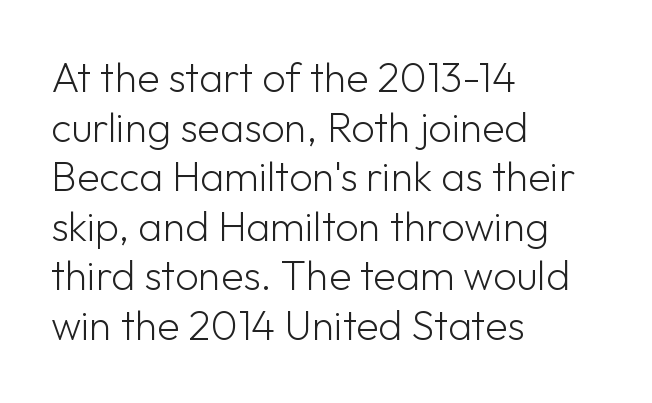
{"serif": "no", "italic": "no", "bold": "no", "weight": "light", "width": "normal", "stroke_contrast": "low", "x_height": "medium", "monospaced": "no", "underline": "no", "align": "left", "line_spacing_ratio": 1.21, "letter_spacing": "normal", "letter_spacing_em": 0.0, "glyph_px": 41}
